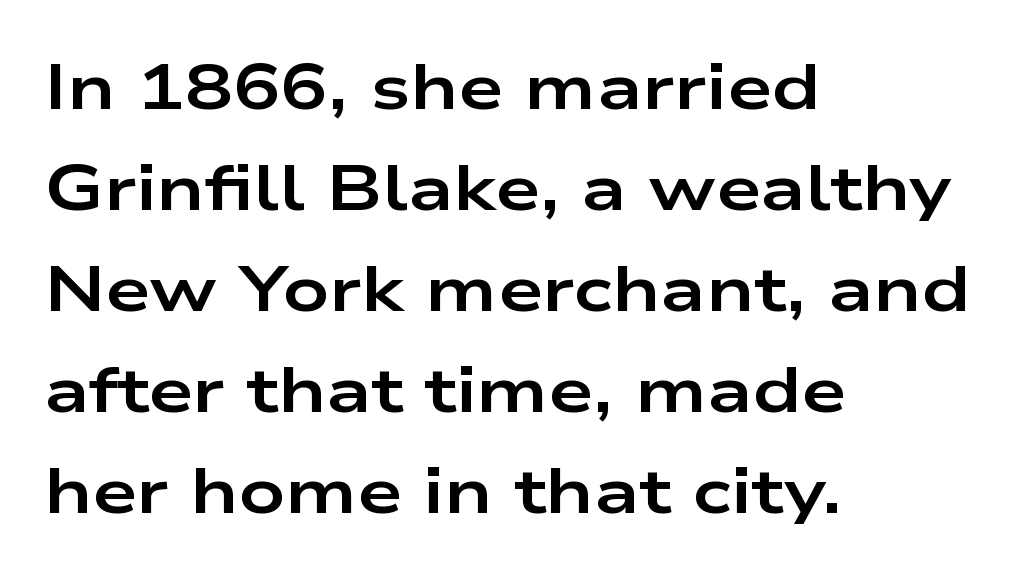
The image shows 64 px bold, wide sans-serif type, upright; set left-aligned, normal line spacing (1.58x), normal letter spacing, not underlined; low stroke contrast and a medium x-height.
